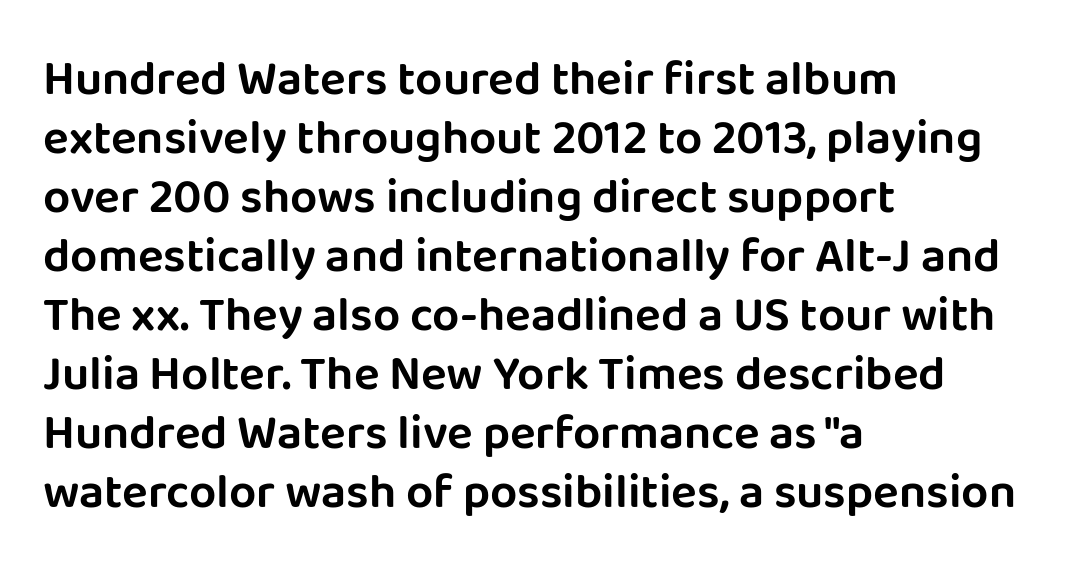
The paragraph has a hard left edge and a soft right edge. The typography opts for an upright posture over an oblique one. Bare-footed words on every line. Serifs: no, the terminals of the letterforms are clean. Default kerning and tracking; the words read as compact shapes.
